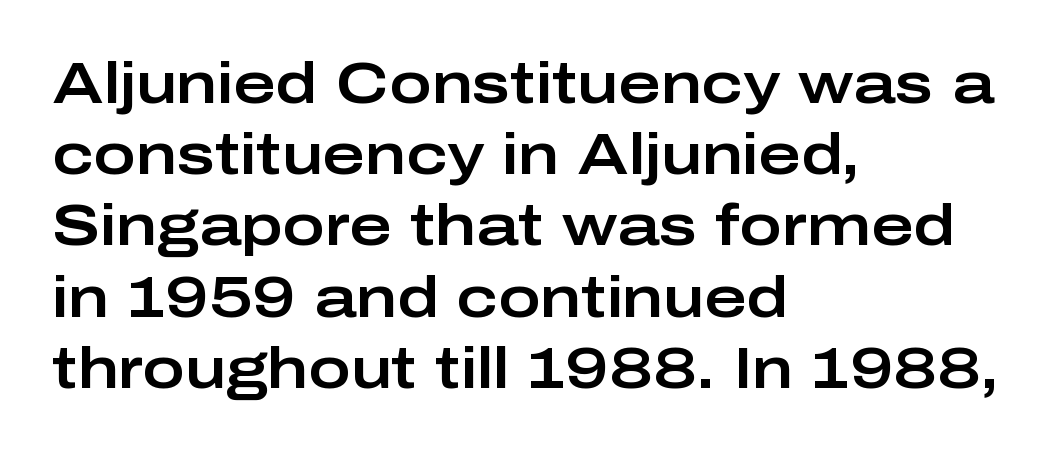
Q: Is the text italic (slanted)? A: No, it is upright.
Q: Is the typeface a serif or a sans-serif typeface? A: Sans-serif.
Q: Is the text underlined? A: No.
Q: How is the paragraph aligned? A: Left-aligned.
Q: Is the spacing between letters normal or unusually wide? A: Normal.
Q: Is the spacing between lines tight, normal or loose? A: Normal.
Q: Width (condensed, normal, or wide)? A: Wide.
Q: Stroke contrast? A: Low.
Q: x-height? A: Medium.
Q: Monospaced? A: No.
